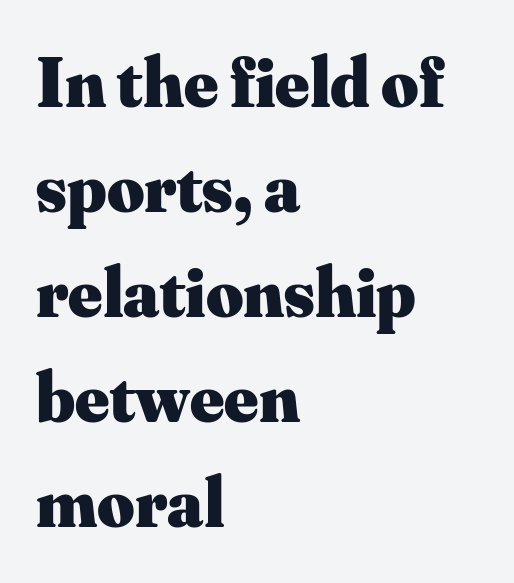
Caption: bold face, heavy strokes. The ragged edge is on the right, which tells us the setting is flush left. Summary of vertical rhythm: regular, with standard interline spacing. Glyph-to-glyph distance matches everyday printed text. Words float on clear page, feet unadorned.
